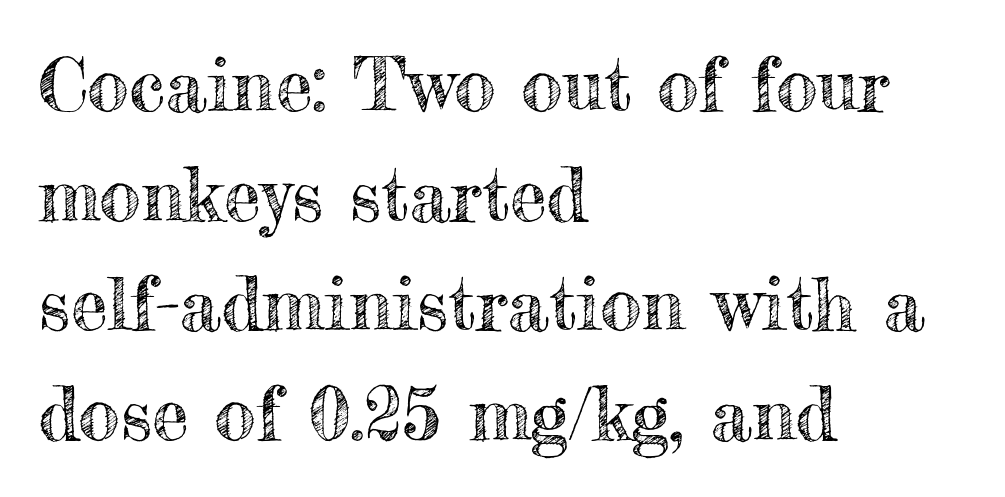
The image shows 74 px text type, upright; set left-aligned, normal line spacing (1.48x), normal letter spacing, not underlined; a small x-height.
